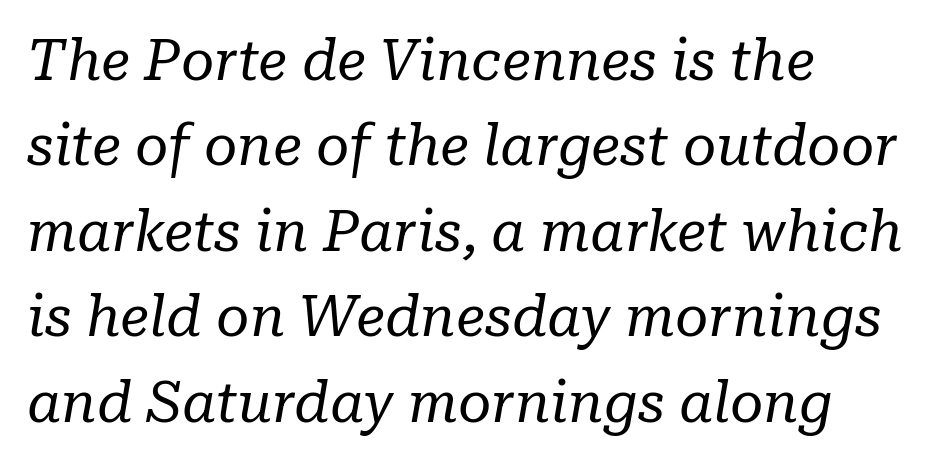
Q: Is the text bold? A: No.
Q: Is the text italic (slanted)? A: Yes, it leans right by about 10 degrees.
Q: Is the typeface a serif or a sans-serif typeface? A: Serif.
Q: Is the text underlined? A: No.
Q: How is the paragraph aligned? A: Left-aligned.
Q: Is the spacing between letters normal or unusually wide? A: Normal.
Q: Is the spacing between lines tight, normal or loose? A: Normal.
Q: Width (condensed, normal, or wide)? A: Normal.
Q: Stroke contrast? A: Low.
Q: x-height? A: Medium.
Q: Monospaced? A: No.
